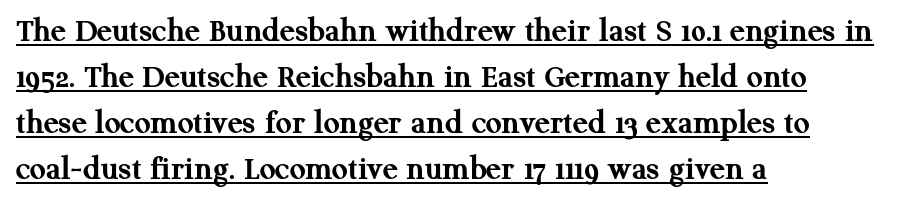
{"serif": "yes", "italic": "no", "bold": "yes", "weight": "semibold", "width": "normal", "stroke_contrast": "medium", "x_height": "medium", "monospaced": "no", "underline": "yes", "align": "left", "line_spacing": "normal", "line_spacing_ratio": 1.31, "letter_spacing": "normal", "letter_spacing_em": 0.0, "glyph_px": 35}
